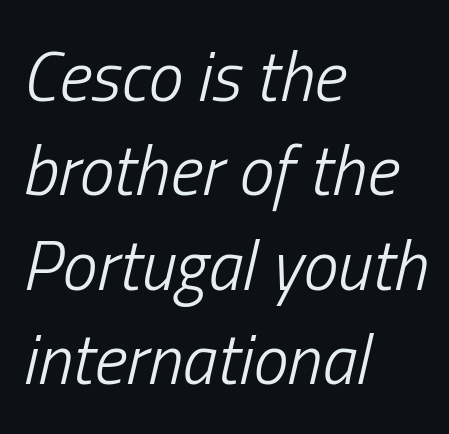
The image shows 70 px light, condensed type, italic (leaning right); set left-aligned, normal line spacing (1.35x), normal letter spacing, not underlined; low stroke contrast and a medium x-height.
